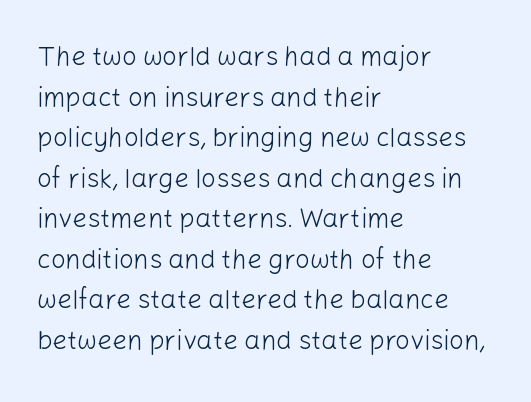
Q: Is the text bold? A: No.
Q: Is the text italic (slanted)? A: No, it is upright.
Q: Is the text underlined? A: No.
Q: How is the paragraph aligned? A: Left-aligned.
Q: Is the spacing between letters normal or unusually wide? A: Normal.
Q: Is the spacing between lines tight, normal or loose? A: Normal.
